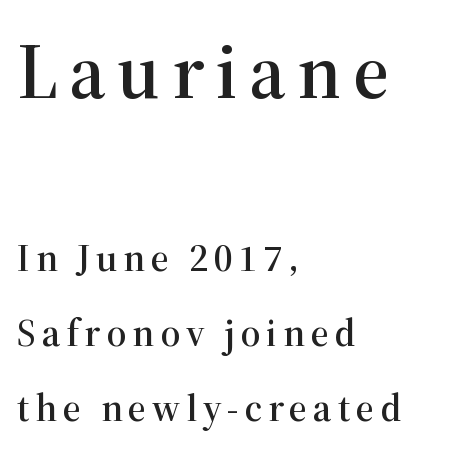
Q: Is the text italic (slanted)? A: No, it is upright.
Q: Is the typeface a serif or a sans-serif typeface? A: Serif.
Q: Is the text underlined? A: No.
Q: How is the paragraph aligned? A: Left-aligned.
Q: Is the spacing between lines tight, normal or loose? A: Loose.
Q: Which block of text is set in a larger size, the first (top) or the second (bottom)? A: The first (top) one.
Q: Width (condensed, normal, or wide)? A: Normal.
Q: Stroke contrast? A: High.
Q: x-height? A: Medium.
Q: Monospaced? A: No.
